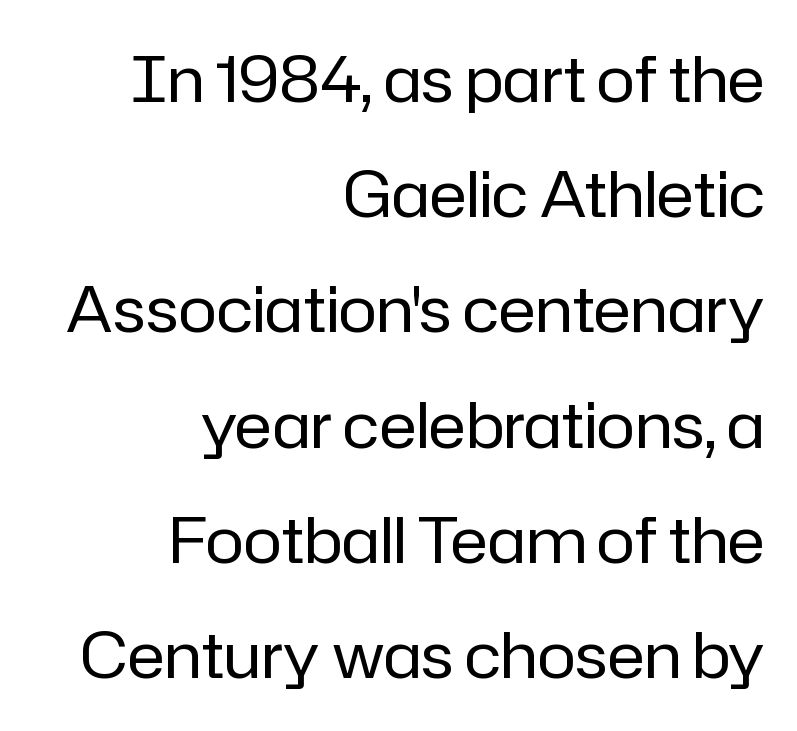
{"serif": "no", "italic": "no", "bold": "no", "weight": "regular", "width": "normal", "stroke_contrast": "low", "x_height": "medium", "monospaced": "no", "underline": "no", "align": "right", "line_spacing_ratio": 1.8, "letter_spacing": "normal", "letter_spacing_em": 0.0, "glyph_px": 64}
